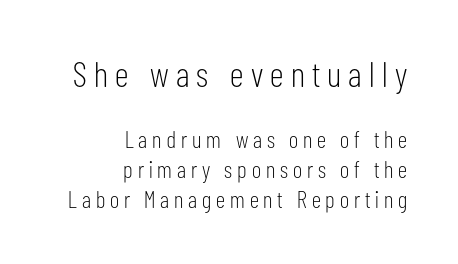
The image shows 36 px light, condensed sans-serif type, upright; set right-aligned, line spacing 1.24x, unusually wide letter spacing (+0.2 em), not underlined; the first (top) block is 1.5x larger; low stroke contrast and a medium x-height.
